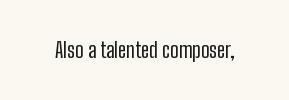
The image shows 21 px text type, upright; set normal letter spacing, not underlined.
